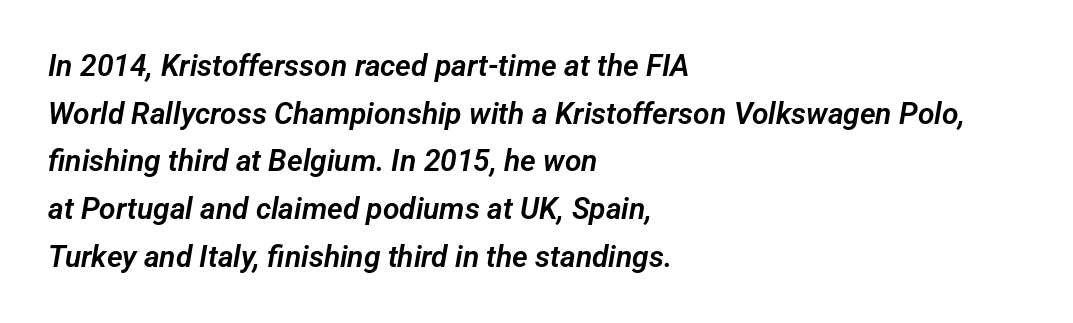
Q: Is the typeface a serif or a sans-serif typeface? A: Sans-serif.
Q: Is the text underlined? A: No.
Q: How is the paragraph aligned? A: Left-aligned.
Q: Is the spacing between letters normal or unusually wide? A: Normal.
Q: Is the spacing between lines tight, normal or loose? A: Normal.
Q: Width (condensed, normal, or wide)? A: Normal.
Q: Stroke contrast? A: Low.
Q: x-height? A: Medium.
Q: Monospaced? A: No.
